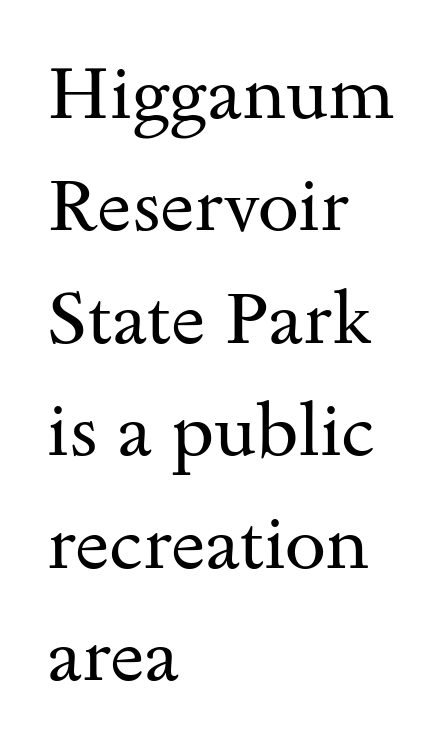
{"serif": "yes", "italic": "no", "bold": "no", "weight": "regular", "width": "wide", "stroke_contrast": "medium", "x_height": "small", "monospaced": "no", "underline": "no", "align": "left", "line_spacing": "normal", "line_spacing_ratio": 1.52, "letter_spacing": "normal", "letter_spacing_em": 0.0, "glyph_px": 74}
